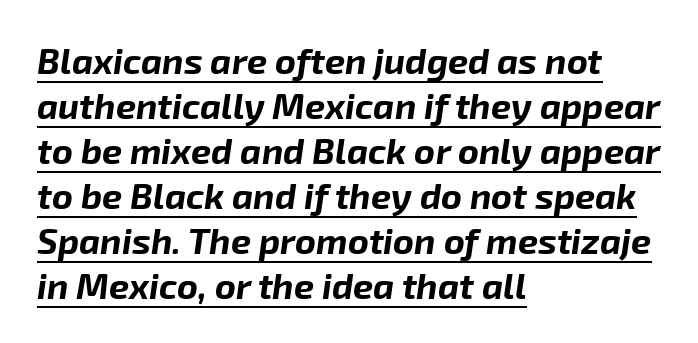
Q: Is the text bold? A: Yes.
Q: Is the text italic (slanted)? A: Yes, it leans right by about 8 degrees.
Q: Is the text underlined? A: Yes.
Q: How is the paragraph aligned? A: Left-aligned.
Q: Is the spacing between letters normal or unusually wide? A: Normal.
Q: Is the spacing between lines tight, normal or loose? A: Normal.
Q: Width (condensed, normal, or wide)? A: Normal.
Q: Stroke contrast? A: Low.
Q: x-height? A: Medium.
Q: Monospaced? A: No.
